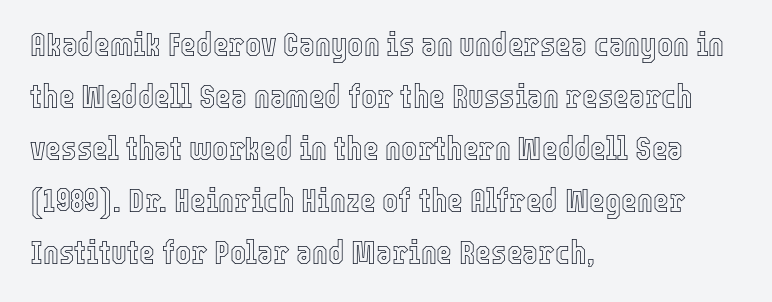
{"italic": "no", "width": "condensed", "x_height": "medium", "monospaced": "no", "underline": "no", "align": "left", "line_spacing": "normal", "line_spacing_ratio": 1.53, "letter_spacing": "normal", "letter_spacing_em": 0.0, "glyph_px": 34}
